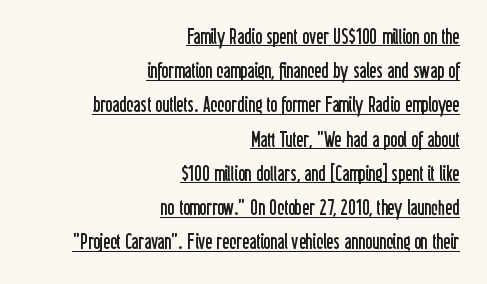
The image shows 21 px text type, upright; set right-aligned, normal line spacing (1.63x), normal letter spacing, underlined.
